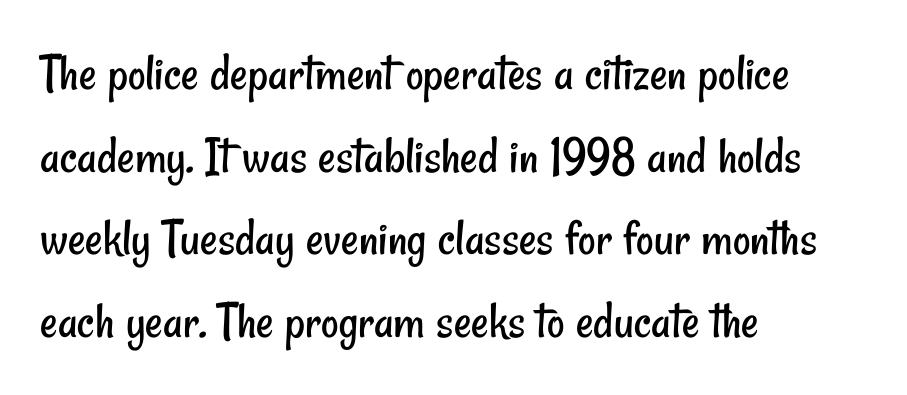
The image shows 54 px regular-weight, condensed sans-serif type; set left-aligned, normal line spacing (1.53x), normal letter spacing, not underlined; low stroke contrast and a small x-height.
